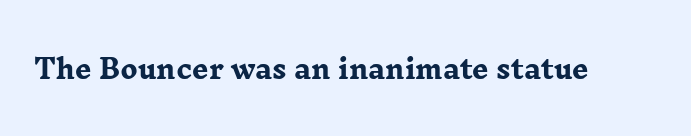
{"italic": "no", "bold": "yes", "underline": "no", "letter_spacing": "normal", "letter_spacing_em": 0.0, "glyph_px": 26}
